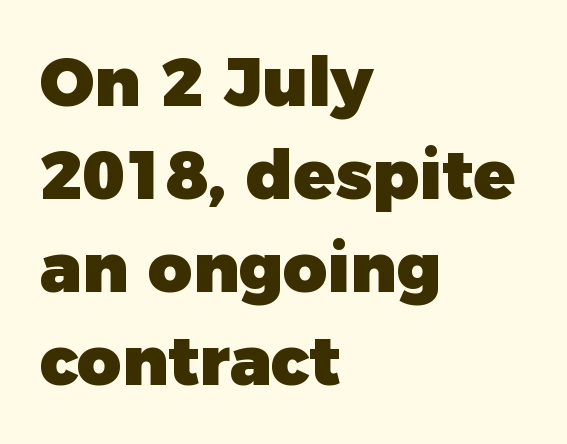
Q: Is the text bold? A: Yes.
Q: Is the text italic (slanted)? A: No, it is upright.
Q: Is the typeface a serif or a sans-serif typeface? A: Sans-serif.
Q: Is the text underlined? A: No.
Q: How is the paragraph aligned? A: Left-aligned.
Q: Is the spacing between letters normal or unusually wide? A: Normal.
Q: Is the spacing between lines tight, normal or loose? A: Normal.
Q: Width (condensed, normal, or wide)? A: Normal.
Q: Stroke contrast? A: Low.
Q: x-height? A: Medium.
Q: Monospaced? A: No.
